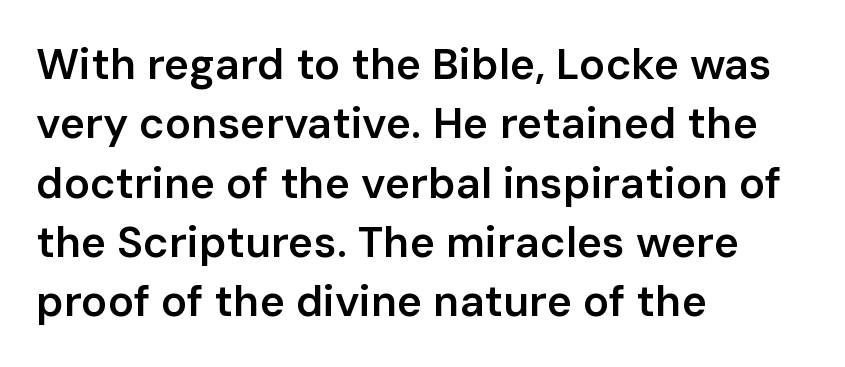
{"serif": "no", "italic": "no", "bold": "semi", "weight": "semibold", "width": "normal", "stroke_contrast": "low", "x_height": "medium", "monospaced": "no", "underline": "no", "align": "left", "line_spacing": "normal", "line_spacing_ratio": 1.38, "letter_spacing": "normal", "letter_spacing_em": 0.0, "glyph_px": 43}
